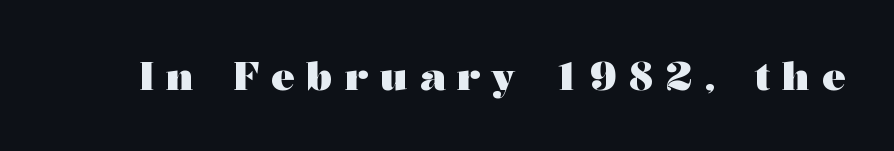
{"serif": "yes", "italic": "no", "bold": "yes", "weight": "heavy", "width": "wide", "stroke_contrast": "medium", "x_height": "medium", "monospaced": "no", "underline": "no", "letter_spacing": "wide", "letter_spacing_em": 0.31, "glyph_px": 39}
